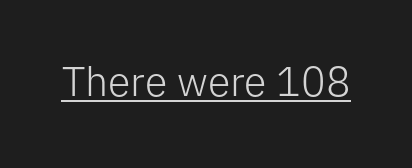
When letters stand straight like this, we call the style roman or upright. Nothing sits at the stroke ends, so this counts as sans-serif. The rendering uses the underline text-decoration. Caption: face not bold, strokes unweighted.
